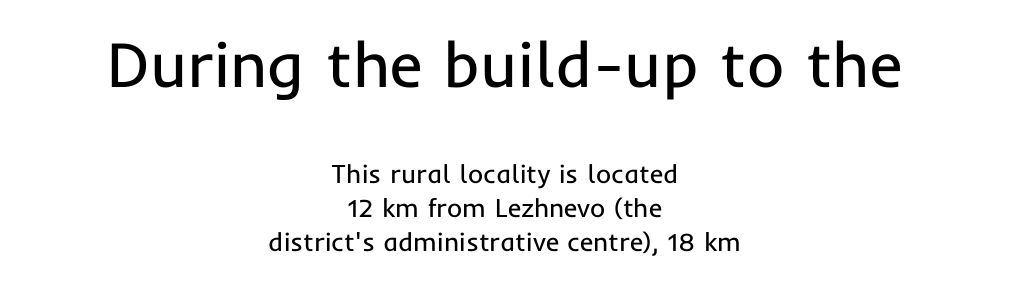
Look at the tracking — it's just the regular setting, nothing added. The passage shown is not bold in any degree. The rendering uses a moderate line-height, typical for paragraphs. This sample is center-justified, so both line endings float freely. The designer gave the opening block more size than the closing block.
